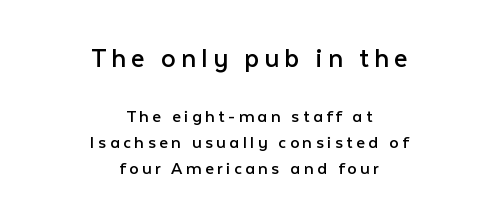
Here the designer chose a conventional face with non-uniform glyph widths. The rendering uses a moderate line-height, typical for paragraphs. This reads as an unemphasized weight, regular at the heaviest. The specimen omits any rule beneath the text block's lines.
